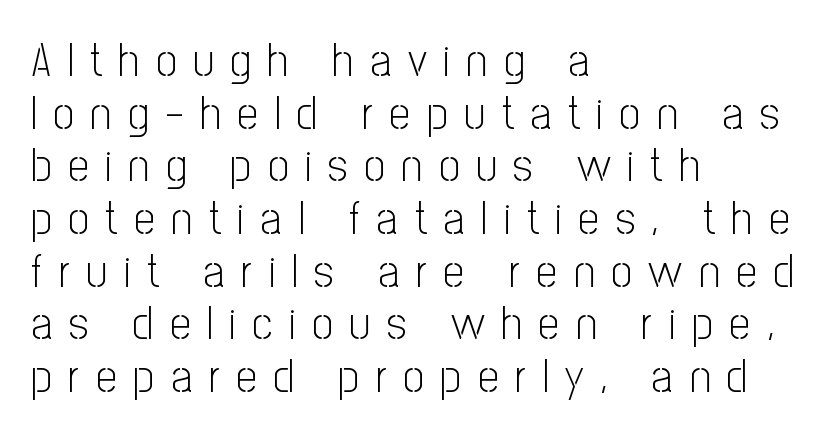
Is there much room between lines? No — they nearly touch. Substantial extra tracking has been applied to these lines. The characters display no serif detailing; their extremities are plain. The baseline area is clear. The lettering stays uniformly vertical, giving the passage a roman look.
